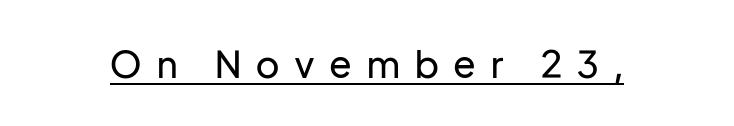
Vertical strokes here are truly vertical. This sample has the flowing, uneven cadence of proportional lettering. The face looks like a standard text weight, possibly lighter. Look at the bottom of the vertical strokes: they stop flat, with no serifs.
